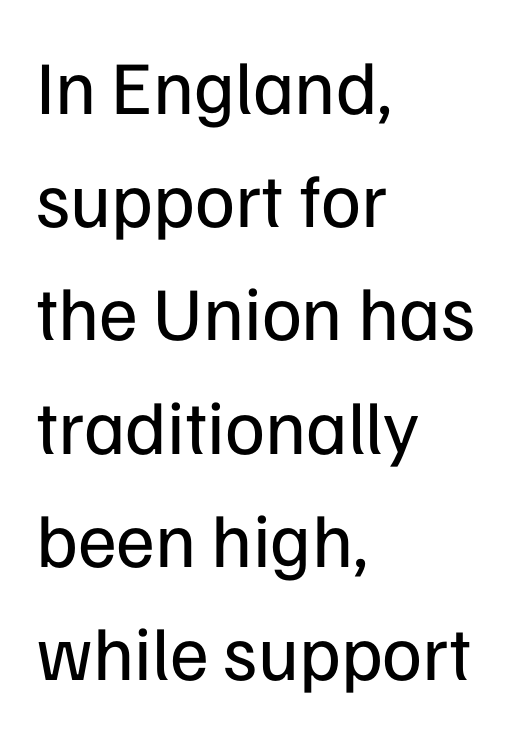
{"serif": "no", "italic": "no", "bold": "no", "weight": "regular", "width": "normal", "stroke_contrast": "low", "x_height": "medium", "monospaced": "no", "underline": "no", "align": "left", "line_spacing": "normal", "line_spacing_ratio": 1.49, "letter_spacing": "normal", "letter_spacing_em": 0.0, "glyph_px": 76}
